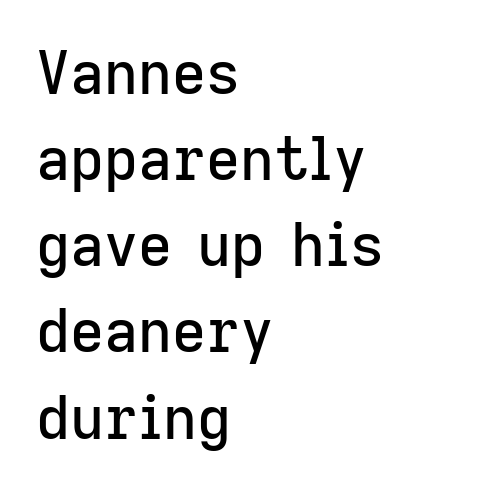
The image shows 59 px sans-serif type, upright; set left-aligned, normal line spacing (1.46x), normal letter spacing, not underlined; low stroke contrast and a medium x-height.
